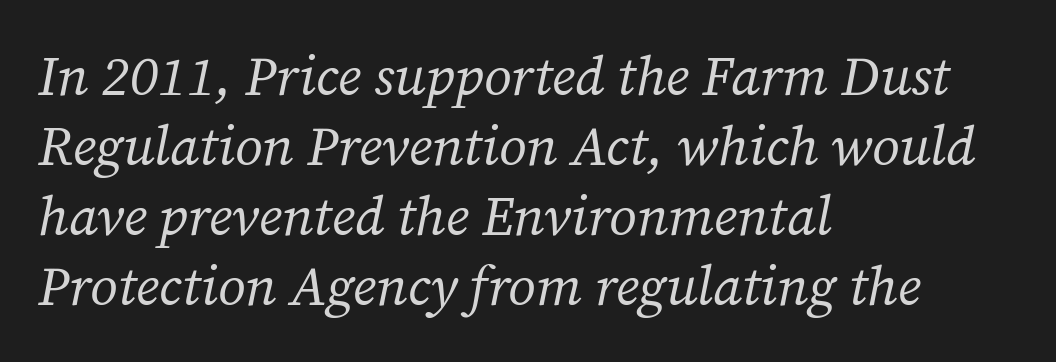
{"serif": "yes", "italic": "yes", "lean": "right", "slant_degrees": 12, "bold": "no", "weight": "regular", "width": "normal", "stroke_contrast": "medium", "x_height": "medium", "monospaced": "no", "underline": "no", "align": "left", "line_spacing": "normal", "line_spacing_ratio": 1.27, "letter_spacing": "normal", "letter_spacing_em": 0.0, "glyph_px": 55}
